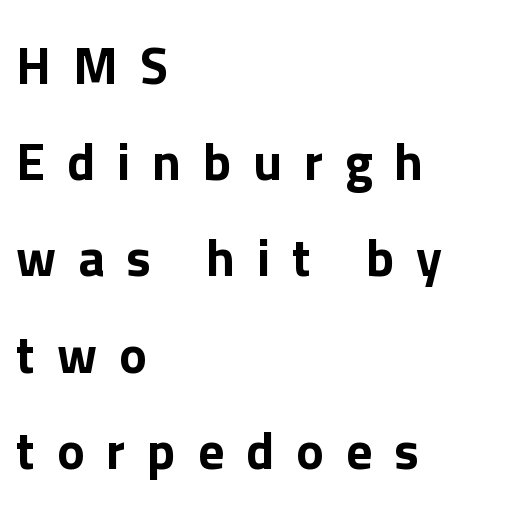
The image shows 52 px sans-serif type, upright; set left-aligned, line spacing 1.85x, unusually wide letter spacing (+0.42 em), not underlined; low stroke contrast and a medium x-height.
